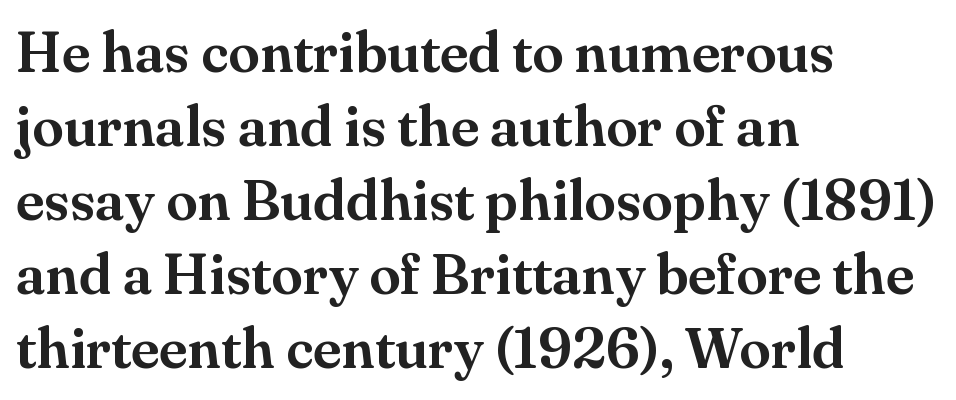
Does the leading feel generous? No, just average. A serif font was chosen for this passage. The passage shown has conventional tracking throughout. These lines stack with their left ends in a neat column. Glance below the letters and you will spot only blank space.
